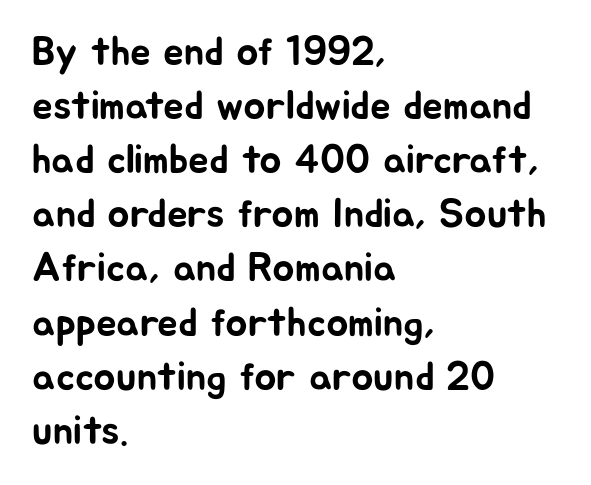
The image shows 41 px sans-serif type, upright; set left-aligned, normal line spacing (1.32x), normal letter spacing, not underlined; low stroke contrast and a medium x-height.
